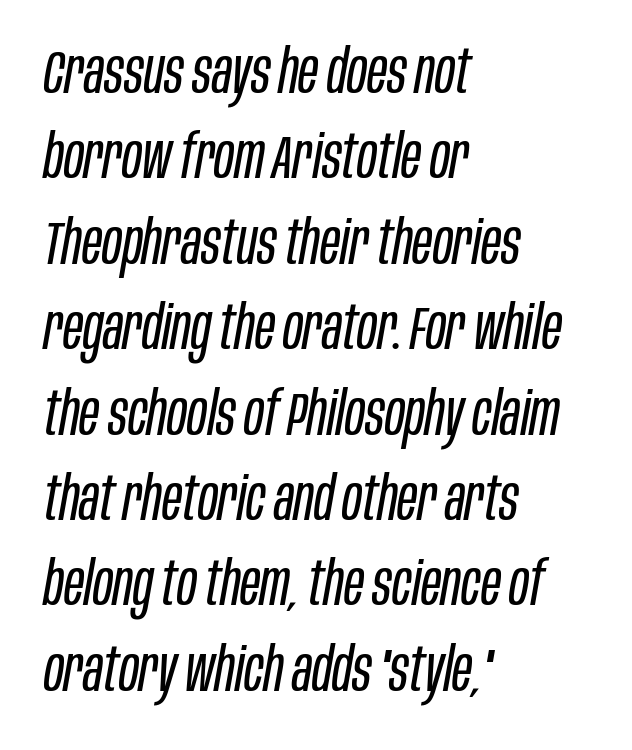
The image shows 61 px regular-weight, condensed type, italic (leaning right); set left-aligned, normal line spacing (1.4x), normal letter spacing, not underlined; low stroke contrast and a large x-height.
